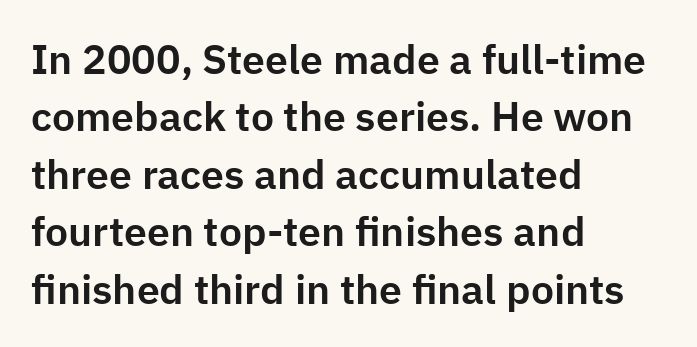
Each new line begins a customary step beneath the previous one. The rendering uses natural spacing where letterforms have individual widths. This sample uses a sans-serif face. These lines are set flush left with a ragged right edge.
